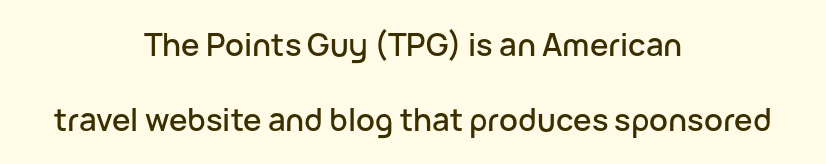
Q: Is the text italic (slanted)? A: No, it is upright.
Q: Is the typeface a serif or a sans-serif typeface? A: Sans-serif.
Q: Is the text underlined? A: No.
Q: How is the paragraph aligned? A: Centered.
Q: Is the spacing between letters normal or unusually wide? A: Normal.
Q: Is the spacing between lines tight, normal or loose? A: Loose.
Q: Width (condensed, normal, or wide)? A: Normal.
Q: Stroke contrast? A: Low.
Q: x-height? A: Medium.
Q: Monospaced? A: No.
